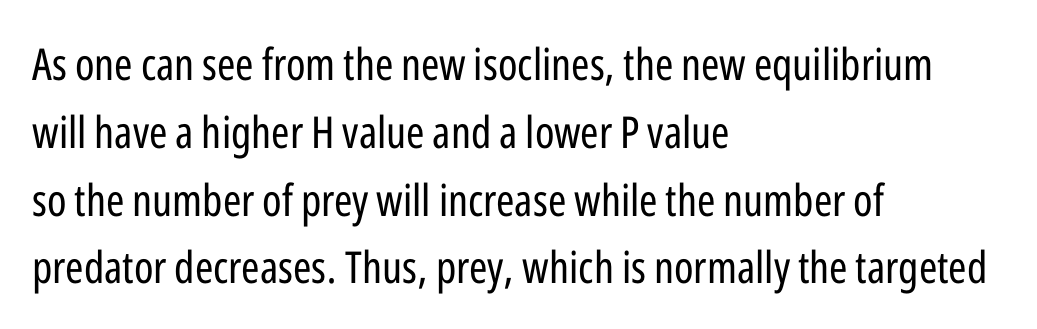
Weight: not bold — regular or lighter. The rendering uses a moderate line-height, typical for paragraphs. These lines keep a tight, regular rhythm from letter to letter. The baseline area is clear. Caption: multi-line text, flush left, ragged right.
